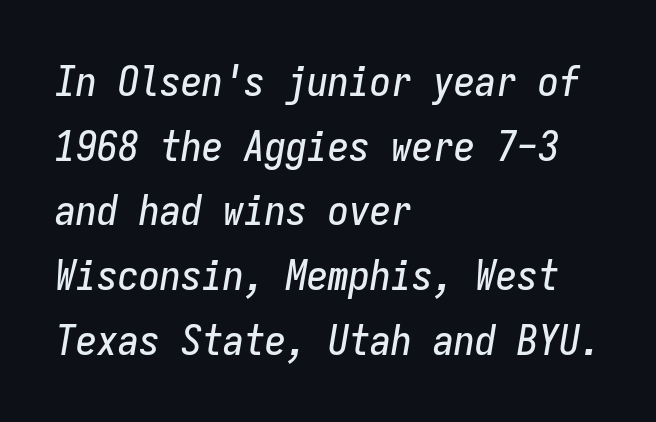
{"italic": "yes", "lean": "right", "slant_degrees": 9, "width": "condensed", "stroke_contrast": "low", "x_height": "medium", "monospaced": "yes", "underline": "no", "align": "left", "line_spacing": "normal", "line_spacing_ratio": 1.54, "letter_spacing": "normal", "letter_spacing_em": 0.0, "glyph_px": 42}
